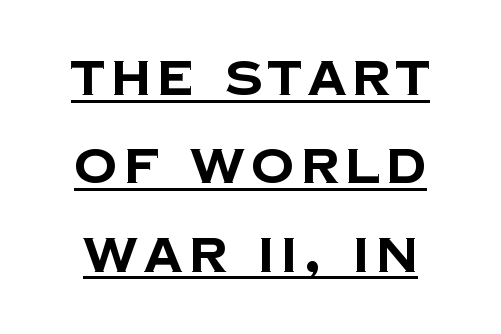
The image shows 48 px bold sans-serif type; set line spacing 1.84x, underlined; low stroke contrast and a large x-height.
